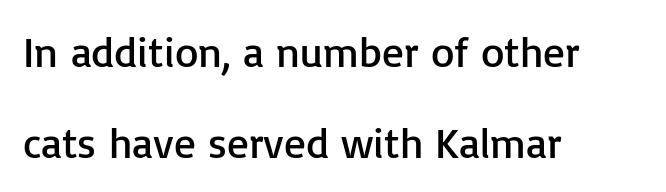
The image shows 43 px regular-weight sans-serif type, upright; set left-aligned, loose line spacing (2.11x), normal letter spacing, not underlined; low stroke contrast and a medium x-height.
